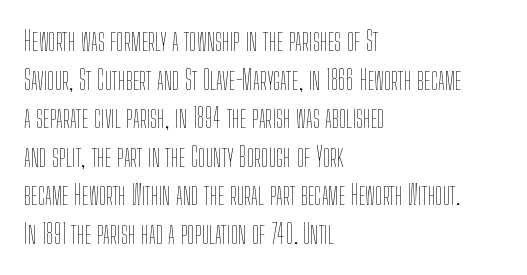
Stroke thickness stays within the range of a standard reading face or lighter. Notice how descenders clear the ascenders below comfortably — that's standard leading. There is no visible air inserted between adjacent glyphs. Casual observation: everything's shoved over to the left. The specimen omits any rule beneath the text block's lines. The letters stand straight up with perfectly vertical stems.
